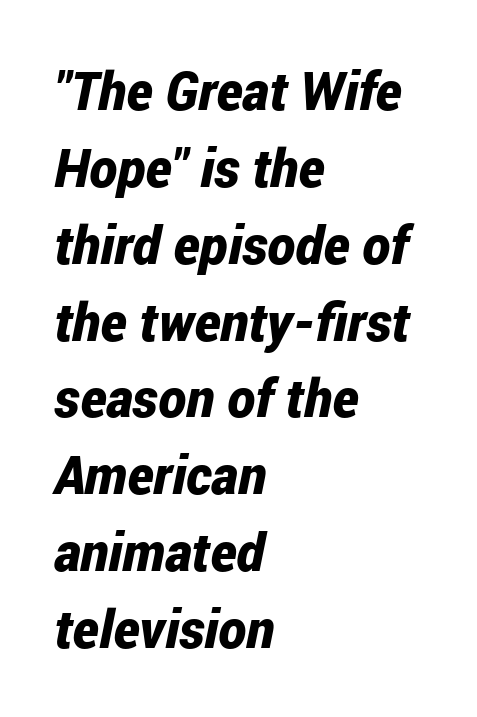
Q: Is the text bold? A: Yes.
Q: Is the text italic (slanted)? A: Yes, it leans right by about 12 degrees.
Q: Is the text underlined? A: No.
Q: How is the paragraph aligned? A: Left-aligned.
Q: Is the spacing between letters normal or unusually wide? A: Normal.
Q: Is the spacing between lines tight, normal or loose? A: Normal.
Q: Width (condensed, normal, or wide)? A: Condensed.
Q: Stroke contrast? A: Low.
Q: x-height? A: Medium.
Q: Monospaced? A: No.
